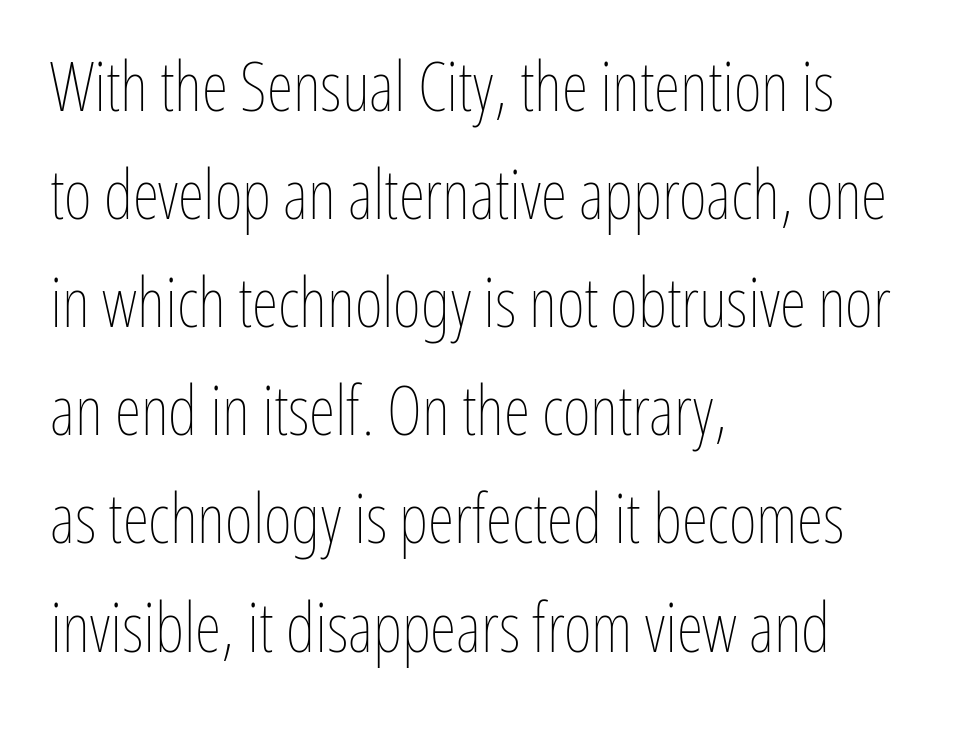
Observe the ordinary spacing: letters are neighbours, not strangers. A light-to-regular cut is what we see here. Quick note: underline off. Tall strokes in this sample are plumb rather than angled.
